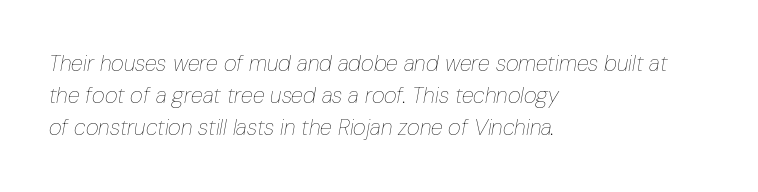
Q: Is the text bold? A: No.
Q: Is the text italic (slanted)? A: Yes, it leans right by about 10 degrees.
Q: Is the text underlined? A: No.
Q: How is the paragraph aligned? A: Left-aligned.
Q: Is the spacing between letters normal or unusually wide? A: Normal.
Q: Is the spacing between lines tight, normal or loose? A: Normal.
